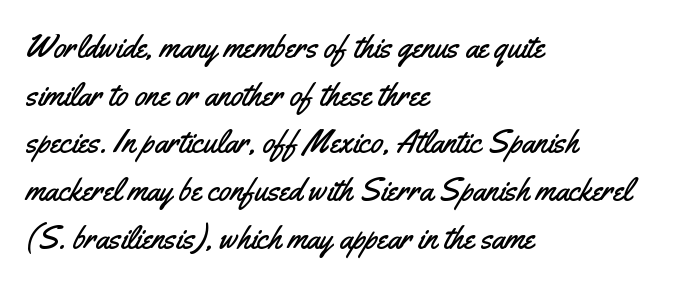
{"serif": "no", "width": "condensed", "stroke_contrast": "medium", "x_height": "small", "monospaced": "no", "underline": "no", "align": "left", "line_spacing": "normal", "line_spacing_ratio": 1.49, "letter_spacing": "normal", "letter_spacing_em": 0.0, "glyph_px": 32}
